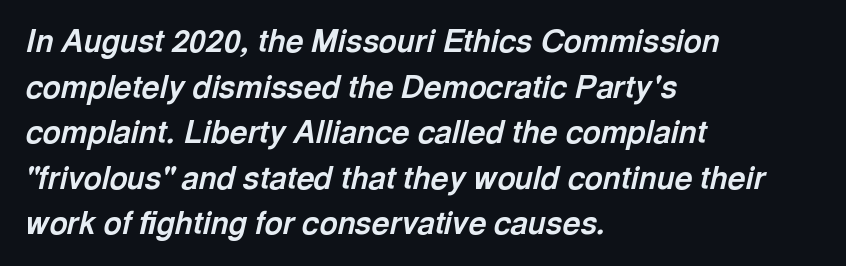
The image shows 31 px bold type, italic (leaning right); set left-aligned, normal line spacing (1.47x), normal letter spacing, not underlined; a medium x-height.
